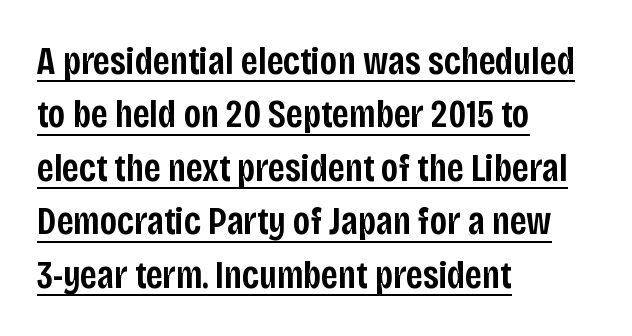
What weight is shown? A semibold, between regular and bold. The typesetter has applied underlining to the passage shown. The font's upright variant was chosen for this text. The type family on display is of the sans-serif kind. Baseline-to-baseline distance is the conventional proportion of letter height.
